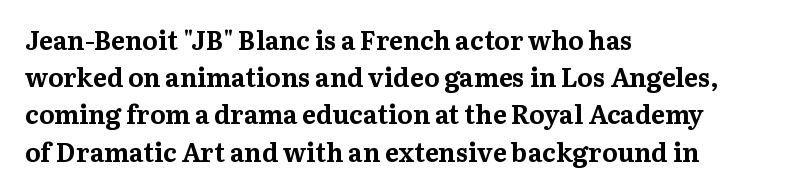
{"italic": "no", "bold": "yes", "underline": "no", "align": "left", "line_spacing": "normal", "line_spacing_ratio": 1.43, "letter_spacing": "normal", "letter_spacing_em": 0.0, "glyph_px": 26}
